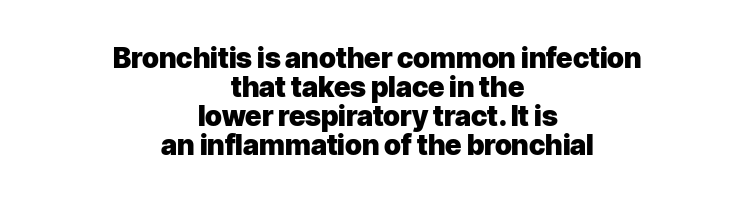
The vertical gap from one line to the next is small. Students, this is bold: see how much ink each stroke carries. Notice how the stems are strictly vertical — no italics here. Observe the absence of serifs on each vertical stroke in this sample.
